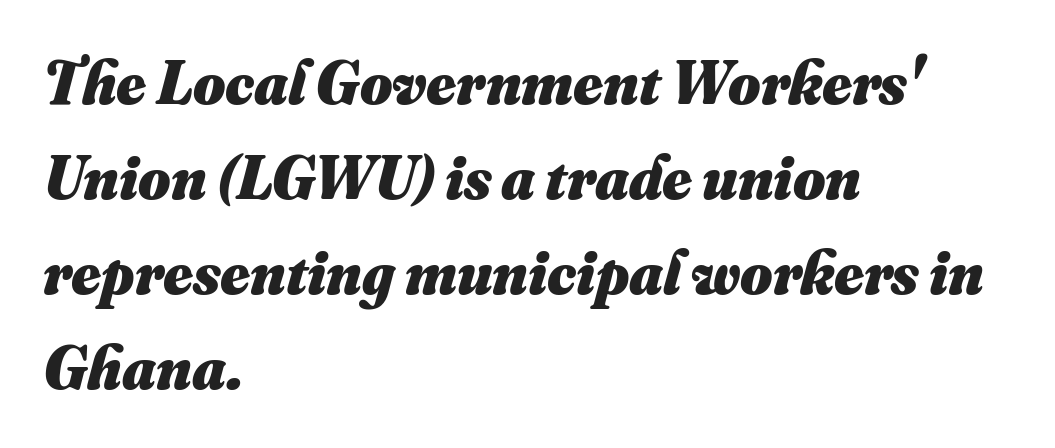
{"bold": "yes", "weight": "heavy", "width": "normal", "stroke_contrast": "medium", "x_height": "small", "monospaced": "no", "underline": "no", "align": "left", "line_spacing": "normal", "line_spacing_ratio": 1.53, "letter_spacing": "normal", "letter_spacing_em": 0.0, "glyph_px": 62}
